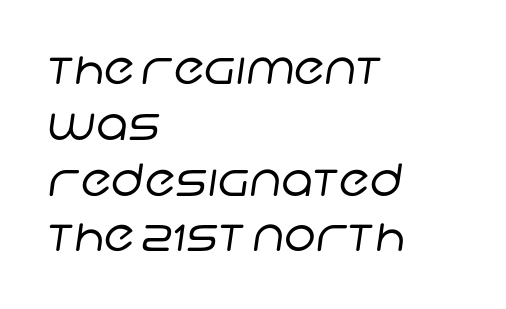
The image shows 45 px regular-weight sans-serif type; set left-aligned, line spacing 1.24x, normal letter spacing, not underlined; low stroke contrast and a large x-height.
